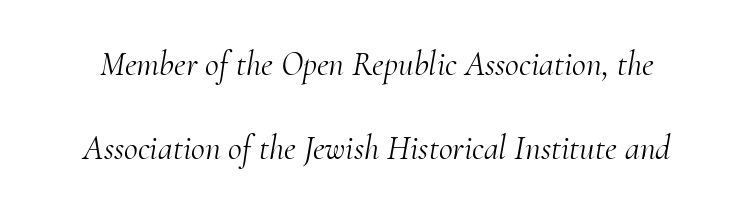
{"serif": "yes", "italic": "yes", "lean": "right", "slant_degrees": 10, "bold": "no", "weight": "light", "width": "normal", "stroke_contrast": "medium", "x_height": "small", "monospaced": "no", "underline": "no", "line_spacing": "loose", "line_spacing_ratio": 2.48, "letter_spacing": "normal", "letter_spacing_em": 0.0, "glyph_px": 34}
